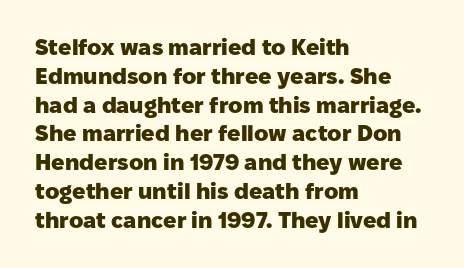
The rows are spaced the way most documents space them. Its strokes are broad and dark, the hallmark of bold type. Posture: upright roman. A bare baseline throughout the passage.
